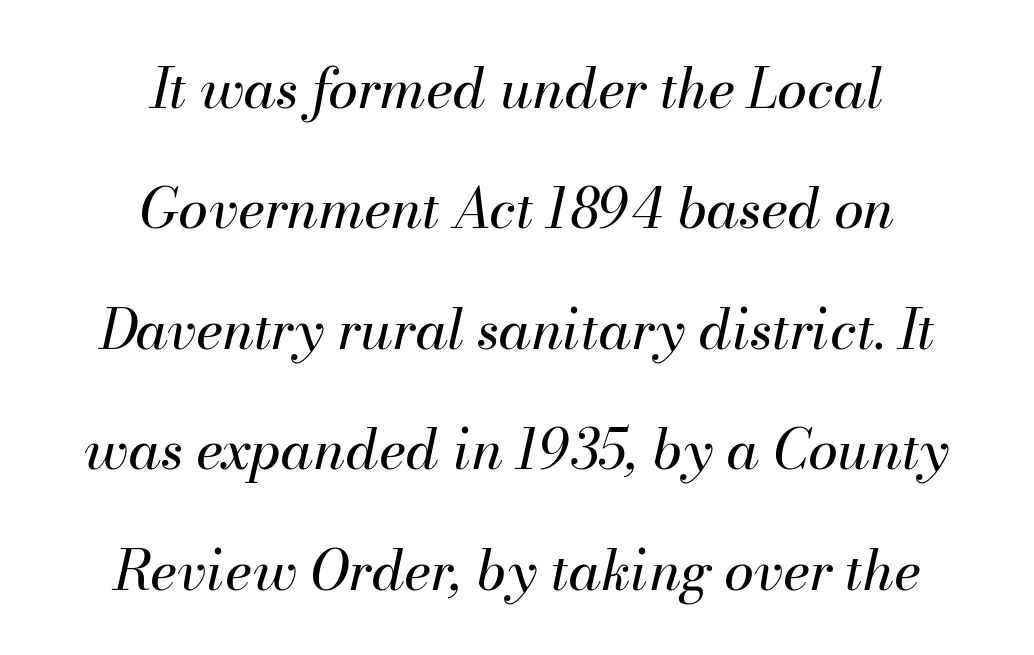
If you folded the block vertically in half, each line would mirror itself in length. A quiet, ordinary-to-light weight characterises the typeface. Clear beneath every line of the passage. If you drew a line through each stem, it would be angled. Vertical spacing — loose.
